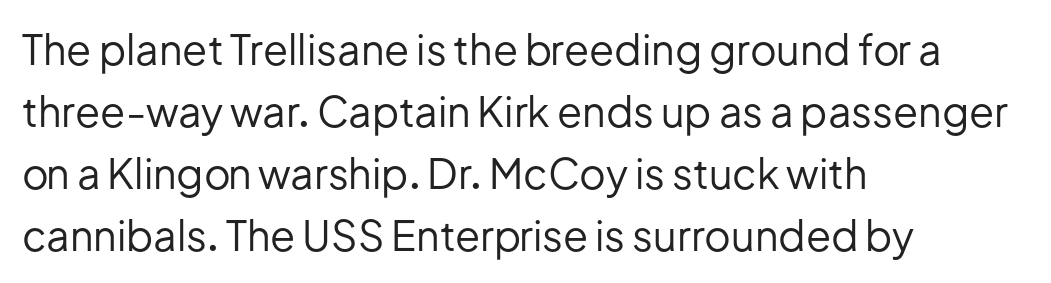
Q: Is the text bold? A: No.
Q: Is the text italic (slanted)? A: No, it is upright.
Q: Is the typeface a serif or a sans-serif typeface? A: Sans-serif.
Q: Is the text underlined? A: No.
Q: How is the paragraph aligned? A: Left-aligned.
Q: Is the spacing between letters normal or unusually wide? A: Normal.
Q: Is the spacing between lines tight, normal or loose? A: Normal.
Q: Width (condensed, normal, or wide)? A: Normal.
Q: Stroke contrast? A: Low.
Q: x-height? A: Medium.
Q: Monospaced? A: No.
